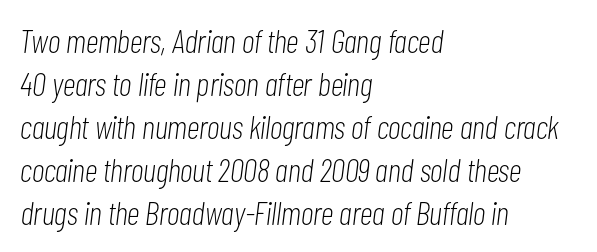
The image shows 33 px light, condensed type, italic (leaning right); set left-aligned, normal line spacing (1.3x), normal letter spacing, not underlined; low stroke contrast and a medium x-height.
